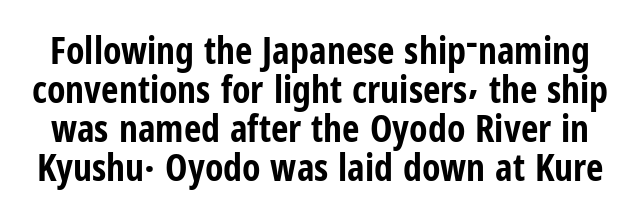
Q: Is the text bold? A: Yes.
Q: Is the text italic (slanted)? A: No, it is upright.
Q: Is the typeface a serif or a sans-serif typeface? A: Sans-serif.
Q: Is the text underlined? A: No.
Q: Is the spacing between letters normal or unusually wide? A: Normal.
Q: Is the spacing between lines tight, normal or loose? A: Tight.
Q: Width (condensed, normal, or wide)? A: Condensed.
Q: Stroke contrast? A: Low.
Q: x-height? A: Medium.
Q: Monospaced? A: No.
